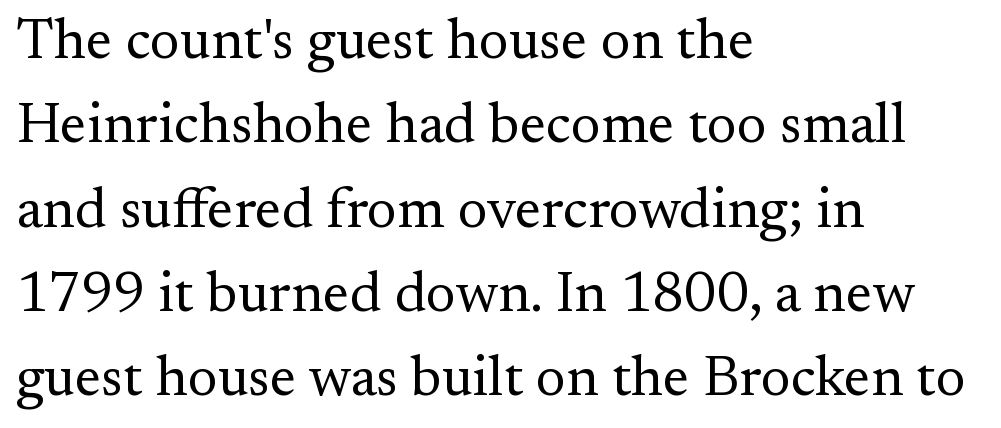
Q: Is the text bold? A: No.
Q: Is the text italic (slanted)? A: No, it is upright.
Q: Is the typeface a serif or a sans-serif typeface? A: Serif.
Q: Is the text underlined? A: No.
Q: How is the paragraph aligned? A: Left-aligned.
Q: Is the spacing between letters normal or unusually wide? A: Normal.
Q: Is the spacing between lines tight, normal or loose? A: Normal.
Q: Width (condensed, normal, or wide)? A: Normal.
Q: Stroke contrast? A: Medium.
Q: x-height? A: Small.
Q: Monospaced? A: No.
